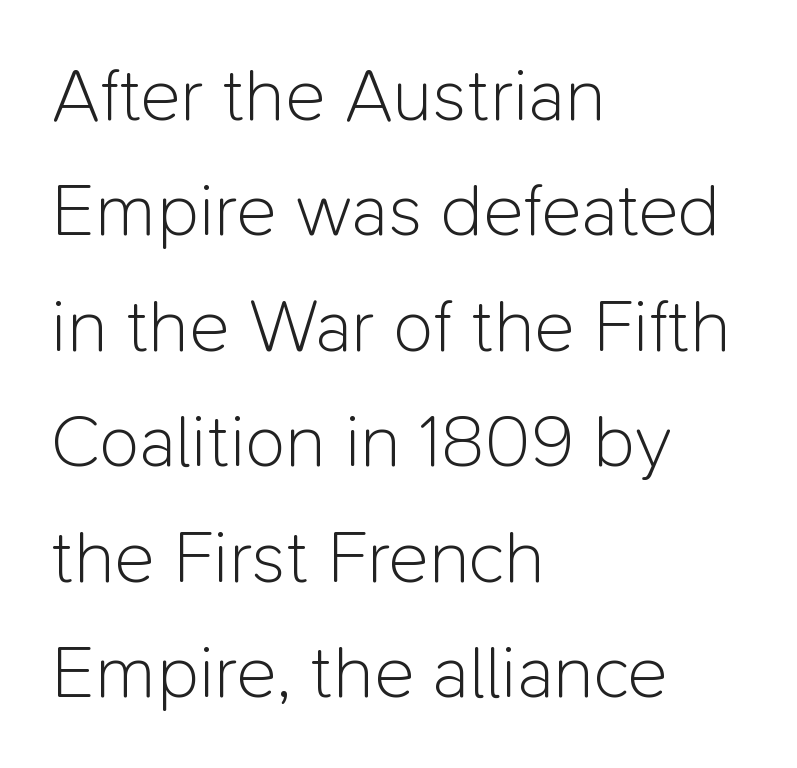
{"serif": "no", "italic": "no", "bold": "no", "weight": "light", "width": "normal", "stroke_contrast": "low", "x_height": "medium", "monospaced": "no", "underline": "no", "align": "left", "line_spacing": "normal", "line_spacing_ratio": 1.54, "letter_spacing": "normal", "letter_spacing_em": 0.0, "glyph_px": 75}
